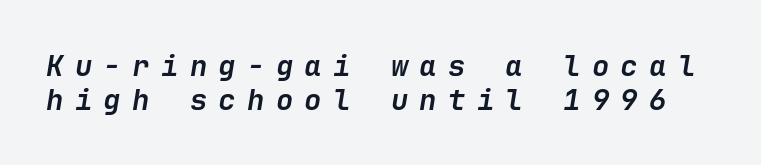
The image shows 29 px semibold type, italic (leaning right); set line spacing 1.16x, unusually wide letter spacing (+0.39 em), not underlined; low stroke contrast and a medium x-height.
